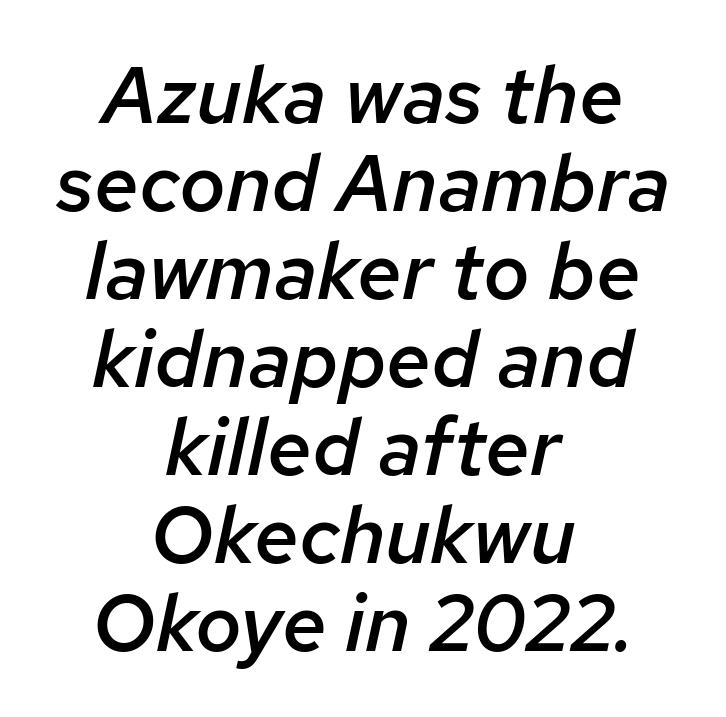
Rule under the text: the space is simply empty. Inter-character spacing is left at the font's built-in metrics. Students, this is semibold: more ink than regular, less than bold. The rendering applies a slant to the glyphs. Summary of vertical rhythm: compact, with narrow interline spacing.
